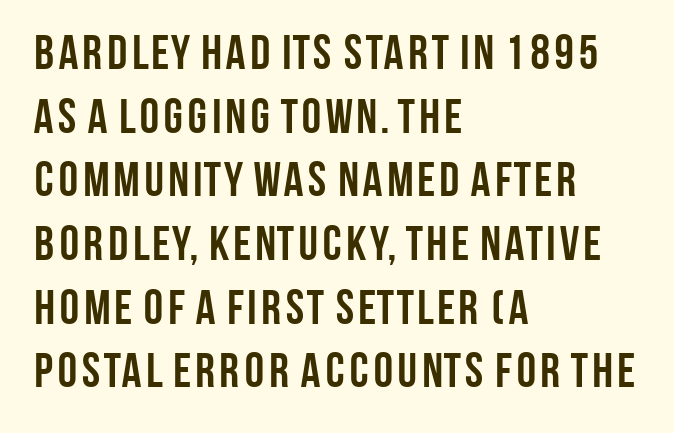
Upright lettering throughout. There is no visible air inserted between adjacent glyphs. The paragraph has a hard left edge and a soft right edge. Check under the words: just untouched page. The passage shown is typed in a proportional face where columns would drift.
